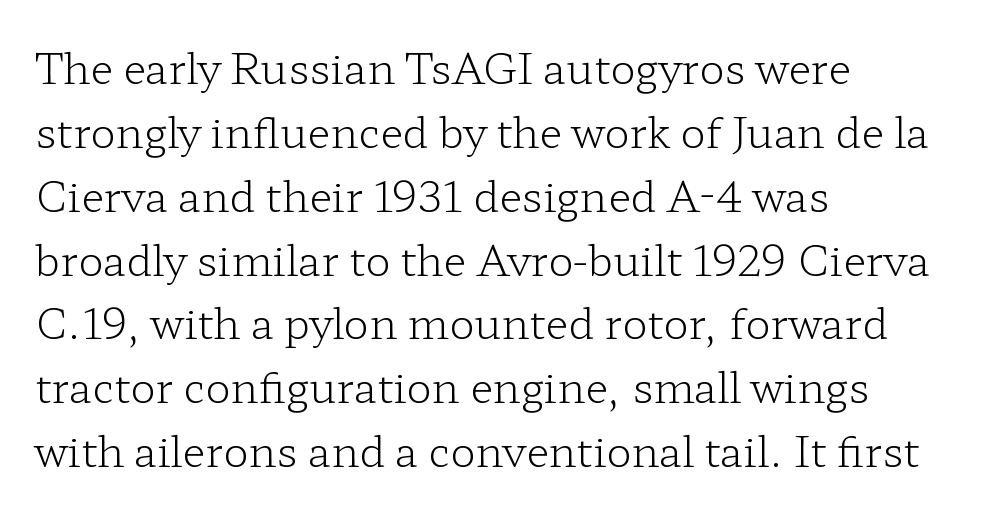
The text was rendered using a seriffed face with decorative stroke endings. Visually the block forms a straight wall on the left and a jagged coastline on the right. Short note: letters normally spaced. The letters advance in unequal steps, a hallmark of proportional type. The weight tops out at a normal text grade. The vertical gap from one line to the next is medium.
